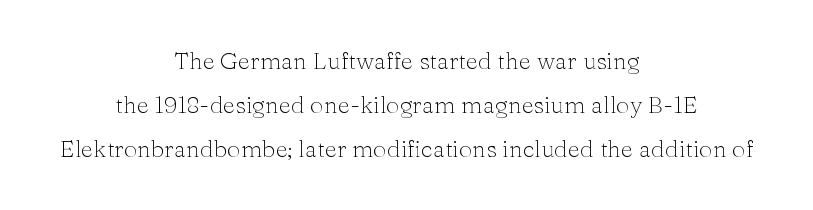
Honestly, the letter spacing is just normal — you wouldn't notice it. Notice how the passage keeps no hard edge, just a central spine. Nobody drew a line under any word here. Characters remain perfectly vertical along every line.
